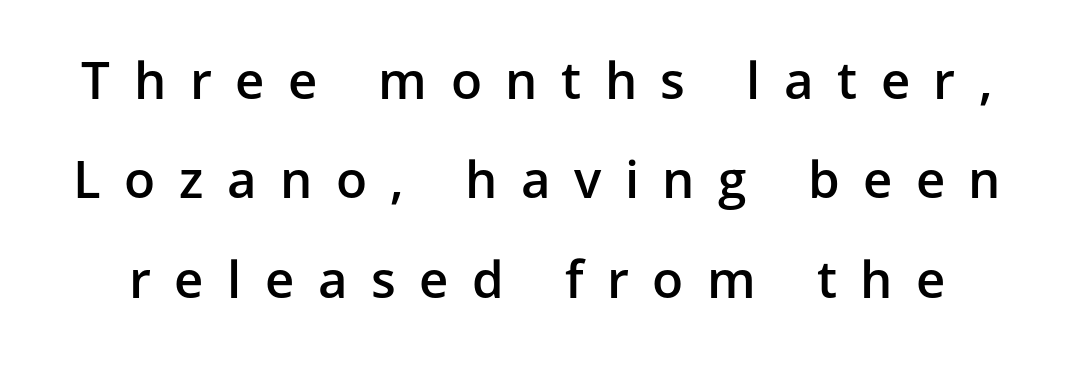
Q: Is the text bold? A: Semi-bold.
Q: Is the text italic (slanted)? A: No, it is upright.
Q: Is the typeface a serif or a sans-serif typeface? A: Sans-serif.
Q: Is the text underlined? A: No.
Q: Is the spacing between letters normal or unusually wide? A: Unusually wide.
Q: Is the spacing between lines tight, normal or loose? A: Loose.
Q: Width (condensed, normal, or wide)? A: Normal.
Q: Stroke contrast? A: Low.
Q: x-height? A: Medium.
Q: Monospaced? A: No.
